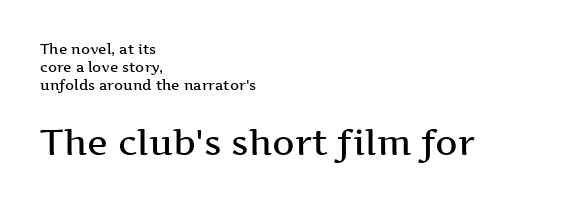
Q: Is the text bold? A: Semi-bold.
Q: Is the text italic (slanted)? A: No, it is upright.
Q: Is the typeface a serif or a sans-serif typeface? A: Serif.
Q: Is the text underlined? A: No.
Q: How is the paragraph aligned? A: Left-aligned.
Q: Is the spacing between letters normal or unusually wide? A: Normal.
Q: Is the spacing between lines tight, normal or loose? A: Normal.
Q: Which block of text is set in a larger size, the first (top) or the second (bottom)? A: The second (bottom) one.
Q: Width (condensed, normal, or wide)? A: Wide.
Q: Stroke contrast? A: Medium.
Q: x-height? A: Medium.
Q: Monospaced? A: No.
